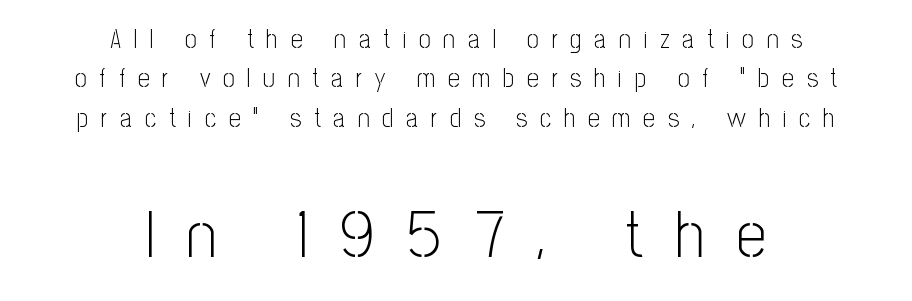
The image shows 66 px light, condensed sans-serif type, upright; set centered, normal line spacing (1.51x), unusually wide letter spacing (+0.49 em), not underlined; the second (bottom) block is 2.54x larger; low stroke contrast and a medium x-height.
